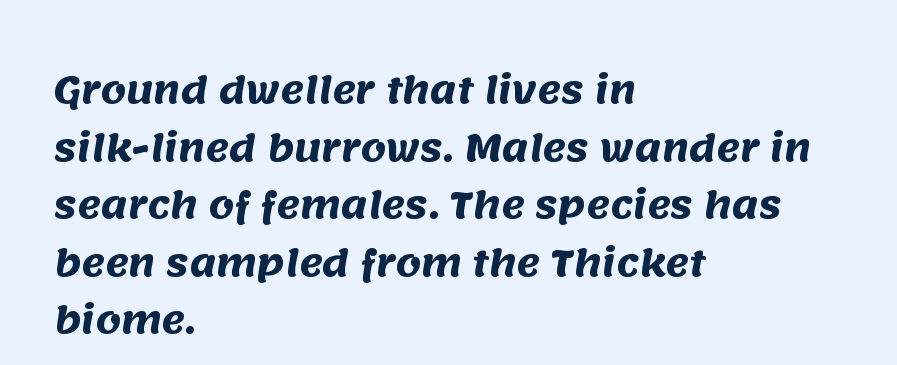
Q: Is the text bold? A: Yes.
Q: Is the typeface a serif or a sans-serif typeface? A: Sans-serif.
Q: Is the text underlined? A: No.
Q: How is the paragraph aligned? A: Left-aligned.
Q: Is the spacing between letters normal or unusually wide? A: Normal.
Q: Is the spacing between lines tight, normal or loose? A: Normal.
Q: Width (condensed, normal, or wide)? A: Normal.
Q: Stroke contrast? A: Medium.
Q: x-height? A: Large.
Q: Monospaced? A: No.
